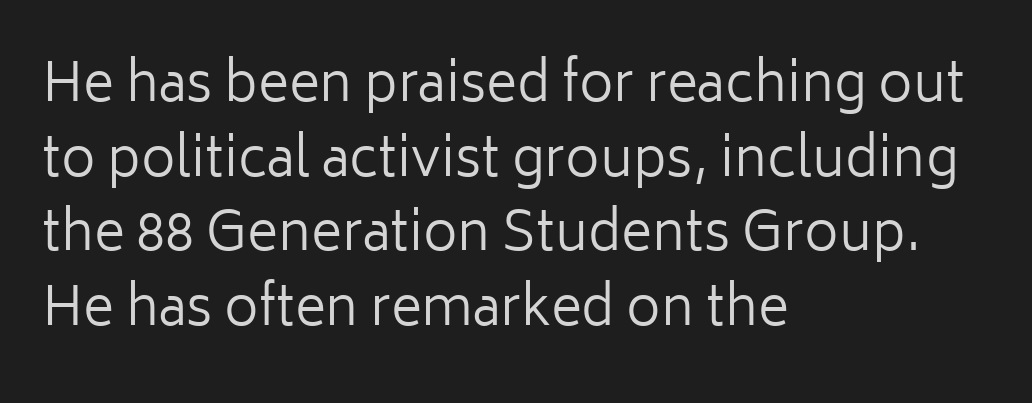
Q: Is the text bold? A: No.
Q: Is the text italic (slanted)? A: No, it is upright.
Q: Is the typeface a serif or a sans-serif typeface? A: Sans-serif.
Q: Is the text underlined? A: No.
Q: How is the paragraph aligned? A: Left-aligned.
Q: Is the spacing between letters normal or unusually wide? A: Normal.
Q: Is the spacing between lines tight, normal or loose? A: Normal.
Q: Width (condensed, normal, or wide)? A: Normal.
Q: Stroke contrast? A: Low.
Q: x-height? A: Medium.
Q: Monospaced? A: No.
